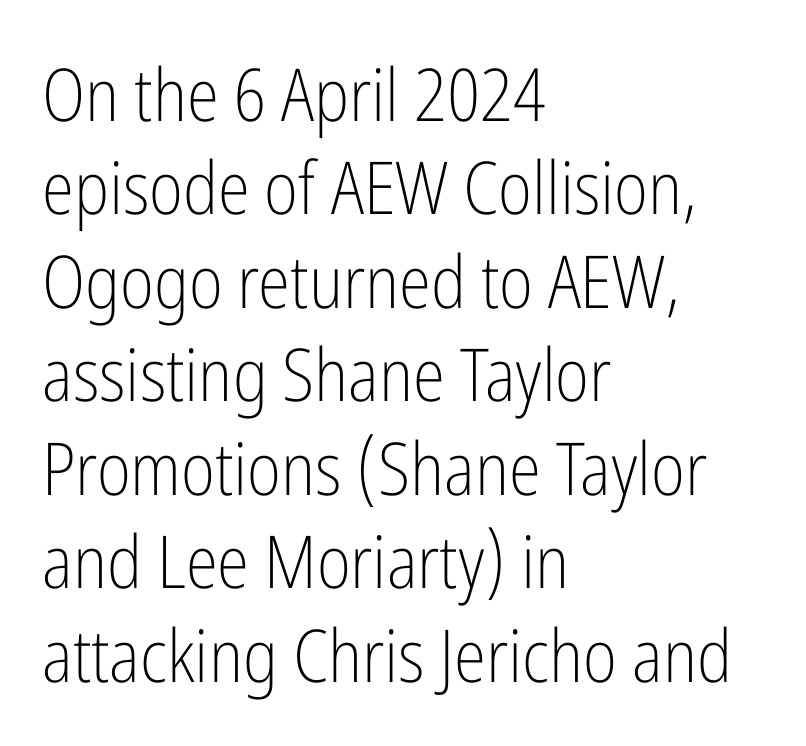
{"serif": "no", "italic": "no", "bold": "no", "weight": "light", "width": "condensed", "stroke_contrast": "low", "x_height": "medium", "monospaced": "no", "underline": "no", "align": "left", "line_spacing": "normal", "line_spacing_ratio": 1.28, "letter_spacing": "normal", "letter_spacing_em": 0.0, "glyph_px": 73}
